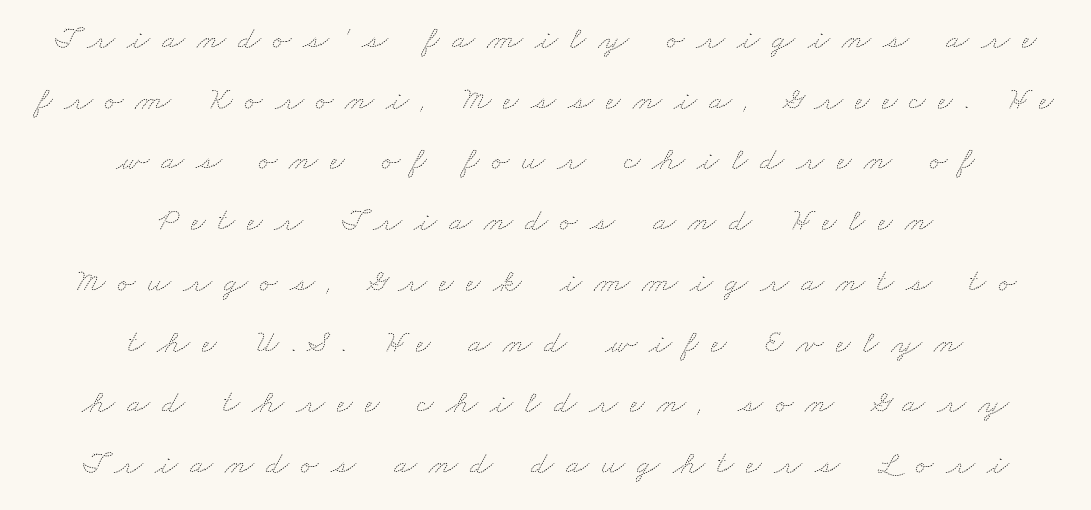
Q: Is the text bold? A: No.
Q: Is the text underlined? A: No.
Q: How is the paragraph aligned? A: Centered.
Q: Is the spacing between letters normal or unusually wide? A: Unusually wide.
Q: Width (condensed, normal, or wide)? A: Wide.
Q: Stroke contrast? A: Medium.
Q: x-height? A: Small.
Q: Monospaced? A: No.
